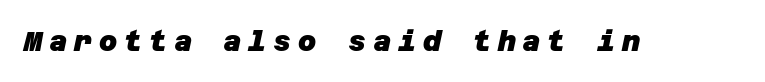
On the weight axis this lands at bold, roughly 700. Substantial extra tracking has been applied to these lines. The space directly below the letters is spotless. Nothing sits at the stroke ends, so this counts as sans-serif.
